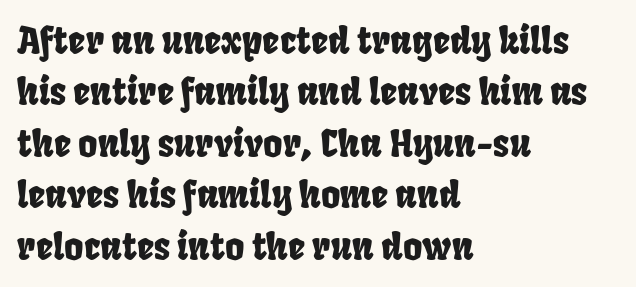
You could call the tracking neutral — neither tight nor loose. The zone under the glyphs is completely vacant. Character widths vary here, with narrow letters taking less room than wide ones. This rendering employs a face without finishing strokes, i.e., a sans-serif. The setting favours the left margin, as ordinary paragraphs usually do.
